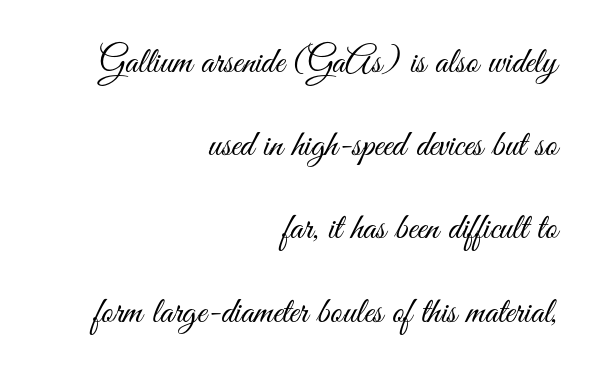
{"serif": "no", "bold": "no", "weight": "light", "width": "condensed", "stroke_contrast": "medium", "x_height": "small", "monospaced": "no", "underline": "no", "align": "right", "line_spacing": "loose", "line_spacing_ratio": 2.25, "letter_spacing": "normal", "letter_spacing_em": 0.0, "glyph_px": 37}
